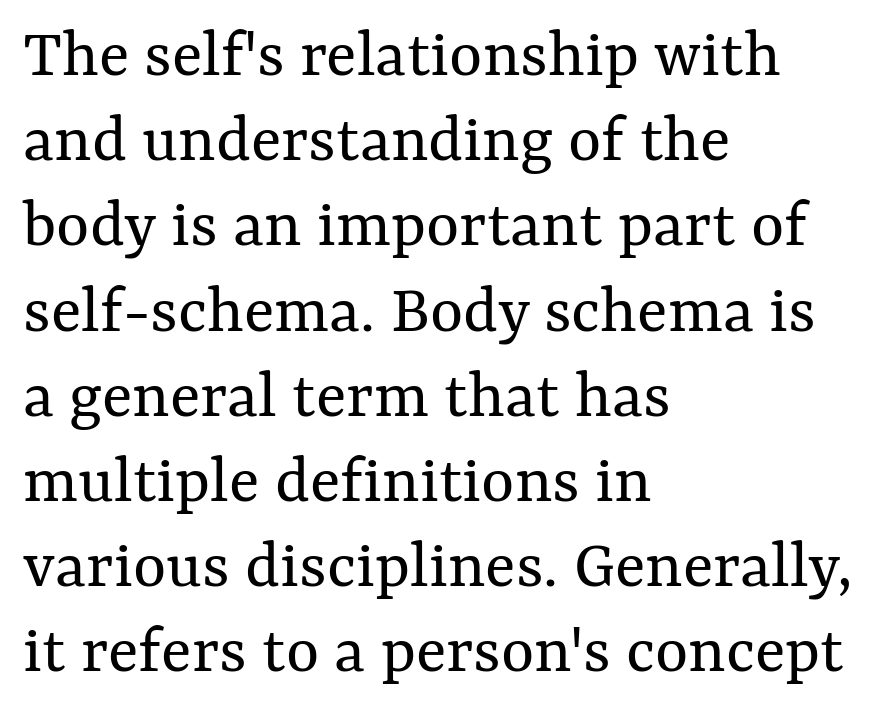
{"italic": "no", "bold": "no", "weight": "regular", "width": "normal", "stroke_contrast": "medium", "x_height": "medium", "monospaced": "no", "underline": "no", "align": "left", "line_spacing_ratio": 1.2, "letter_spacing": "normal", "letter_spacing_em": 0.0, "glyph_px": 71}
